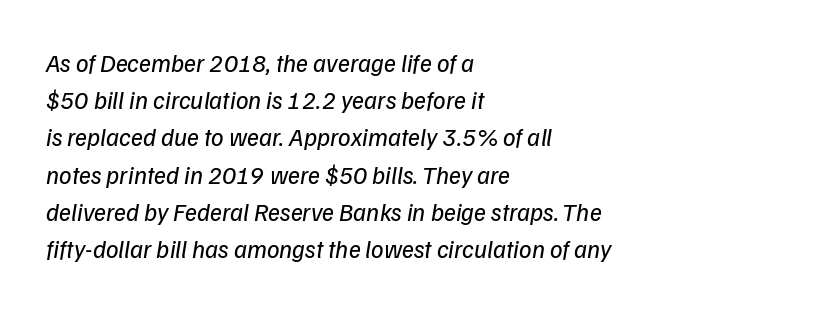
Lines of text with bare space underneath. Reading down the column, the eye jumps a familiar distance to each next line. Weight: not bold — regular or lighter. You could call the tracking neutral — neither tight nor loose. This sample is left-justified, so line endings fall wherever the words run out.
